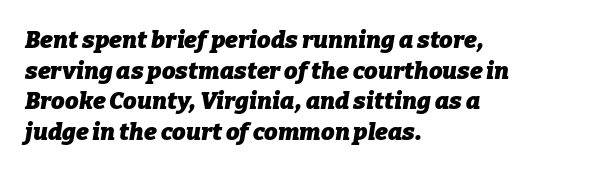
Q: Is the text bold? A: Yes.
Q: Is the text italic (slanted)? A: Yes, it leans right by about 9 degrees.
Q: Is the text underlined? A: No.
Q: How is the paragraph aligned? A: Left-aligned.
Q: Is the spacing between letters normal or unusually wide? A: Normal.
Q: Is the spacing between lines tight, normal or loose? A: Normal.
